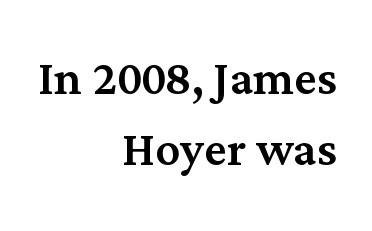
{"serif": "yes", "italic": "no", "width": "normal", "stroke_contrast": "medium", "x_height": "medium", "monospaced": "no", "underline": "no", "align": "right", "line_spacing": "tight", "line_spacing_ratio": 1.14, "letter_spacing": "normal", "letter_spacing_em": 0.0, "glyph_px": 62}
